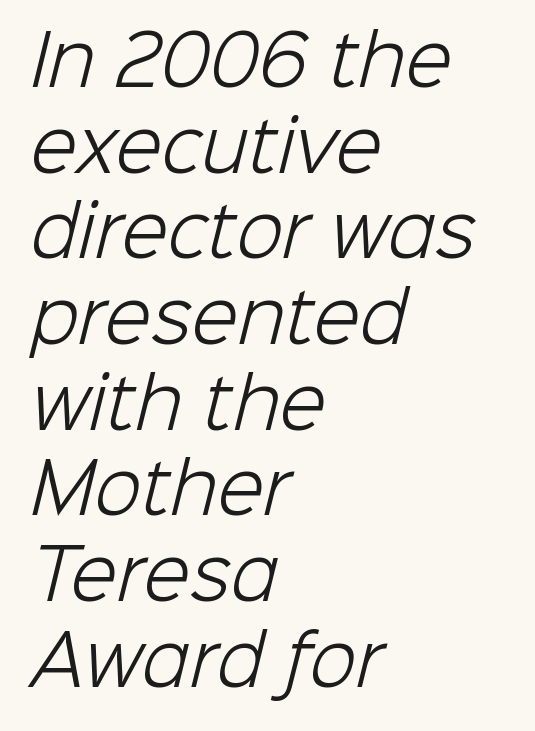
{"serif": "no", "bold": "no", "weight": "light", "width": "normal", "stroke_contrast": "low", "x_height": "medium", "monospaced": "no", "underline": "no", "align": "left", "line_spacing": "normal", "line_spacing_ratio": 1.26, "letter_spacing": "normal", "letter_spacing_em": 0.0, "glyph_px": 68}
